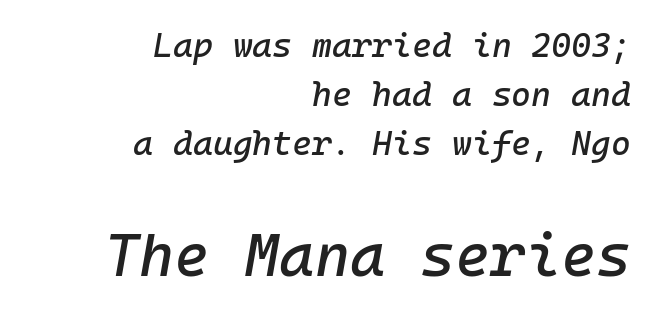
Q: Is the text italic (slanted)? A: Yes, it leans right by about 10 degrees.
Q: Is the text underlined? A: No.
Q: How is the paragraph aligned? A: Right-aligned.
Q: Is the spacing between letters normal or unusually wide? A: Normal.
Q: Is the spacing between lines tight, normal or loose? A: Normal.
Q: Which block of text is set in a larger size, the first (top) or the second (bottom)? A: The second (bottom) one.
Q: Width (condensed, normal, or wide)? A: Normal.
Q: Stroke contrast? A: Low.
Q: x-height? A: Medium.
